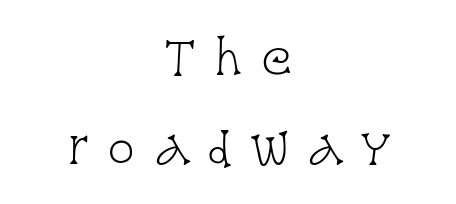
The image shows 46 px light, condensed serif type, upright; set centered, loose line spacing (1.93x), unusually wide letter spacing (+0.4 em), not underlined; low stroke contrast and a large x-height.
